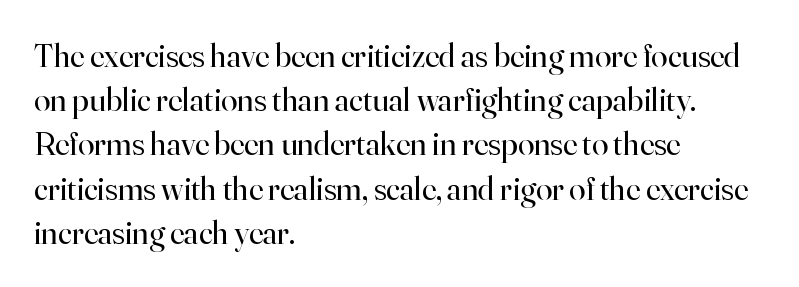
Q: Is the text bold? A: No.
Q: Is the text italic (slanted)? A: No, it is upright.
Q: Is the typeface a serif or a sans-serif typeface? A: Serif.
Q: Is the text underlined? A: No.
Q: How is the paragraph aligned? A: Left-aligned.
Q: Is the spacing between letters normal or unusually wide? A: Normal.
Q: Is the spacing between lines tight, normal or loose? A: Normal.
Q: Width (condensed, normal, or wide)? A: Normal.
Q: Stroke contrast? A: High.
Q: x-height? A: Small.
Q: Monospaced? A: No.
